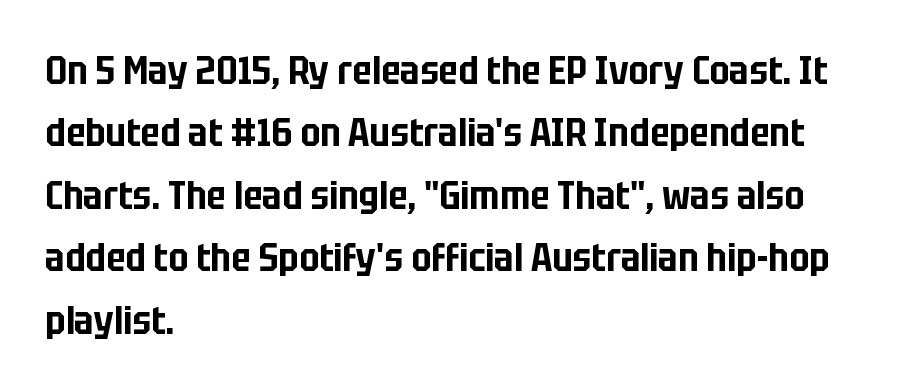
{"serif": "no", "italic": "no", "width": "condensed", "stroke_contrast": "low", "x_height": "large", "monospaced": "no", "underline": "no", "align": "left", "line_spacing": "normal", "line_spacing_ratio": 1.6, "letter_spacing": "normal", "letter_spacing_em": 0.0, "glyph_px": 39}
